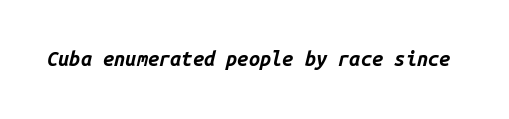
Set as a true bold cut, around the 700 mark. Any mark beneath the type? The region is blank. Characters follow at the spacing the type designer built in. When letters slant like this, we call the style italic.
